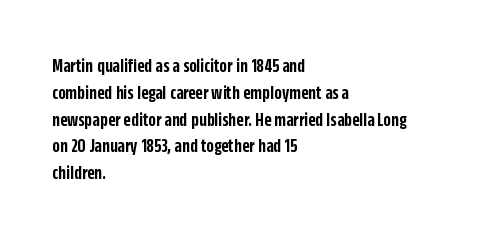
{"italic": "no", "bold": "semi", "underline": "no", "align": "left", "line_spacing": "normal", "line_spacing_ratio": 1.34, "letter_spacing": "normal", "letter_spacing_em": 0.0, "glyph_px": 20}
